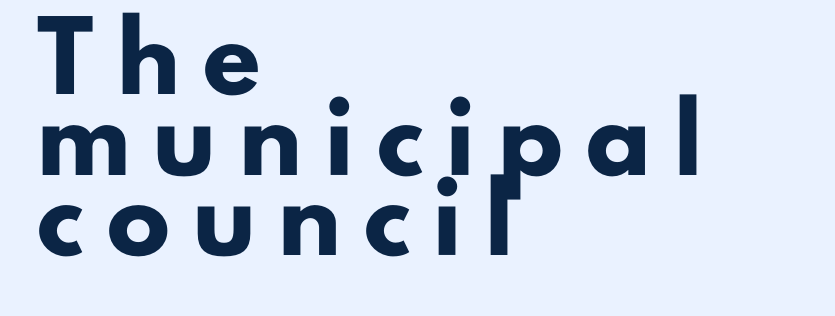
Every stem runs plumb, perpendicular to the baseline. Line starts are locked; line ends wander. What kind of face is this? One without serifs — a sans. Leading matches the norm, producing a regular column. Heavy-handed strokes throughout: this text is bold. Looks like regular typesetting: each glyph gets only the width it needs.
